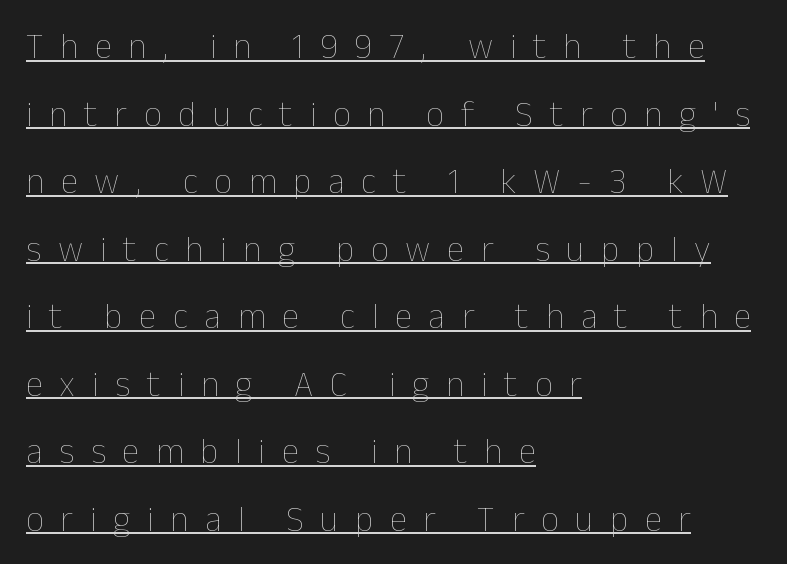
Q: Is the text bold? A: No.
Q: Is the text italic (slanted)? A: No, it is upright.
Q: Is the text underlined? A: Yes.
Q: How is the paragraph aligned? A: Left-aligned.
Q: Is the spacing between letters normal or unusually wide? A: Unusually wide.
Q: Is the spacing between lines tight, normal or loose? A: Loose.
Q: Width (condensed, normal, or wide)? A: Normal.
Q: Stroke contrast? A: Low.
Q: x-height? A: Medium.
Q: Monospaced? A: No.
